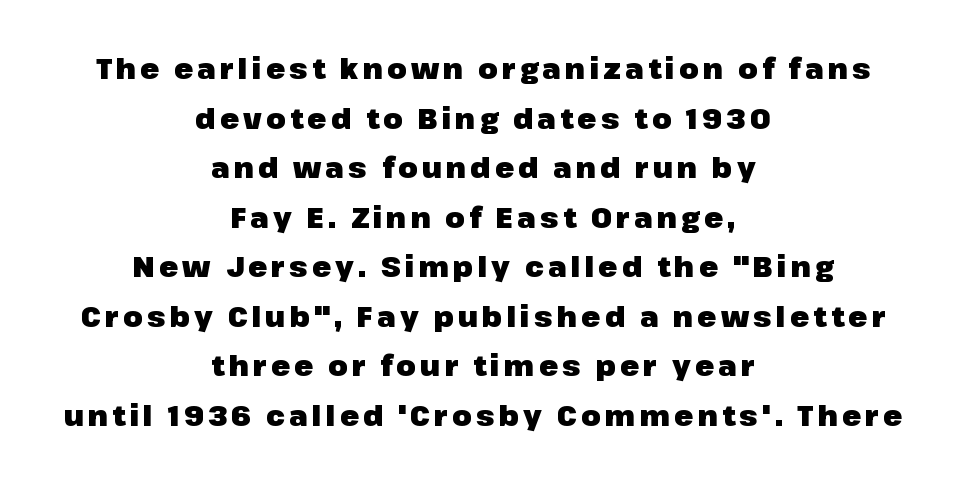
Q: Is the text bold? A: Yes.
Q: Is the text italic (slanted)? A: No, it is upright.
Q: Is the typeface a serif or a sans-serif typeface? A: Sans-serif.
Q: Is the text underlined? A: No.
Q: How is the paragraph aligned? A: Centered.
Q: Width (condensed, normal, or wide)? A: Normal.
Q: Stroke contrast? A: Low.
Q: x-height? A: Medium.
Q: Monospaced? A: No.
